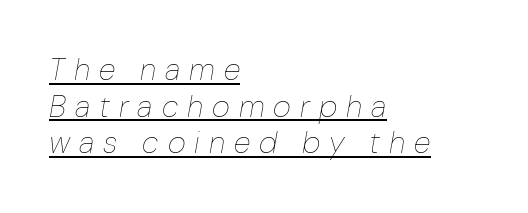
{"italic": "yes", "lean": "right", "slant_degrees": 10, "bold": "no", "weight": "thin", "width": "normal", "stroke_contrast": "low", "x_height": "medium", "monospaced": "no", "underline": "yes", "align": "left", "line_spacing_ratio": 1.18, "letter_spacing": "wide", "letter_spacing_em": 0.29, "glyph_px": 31}
